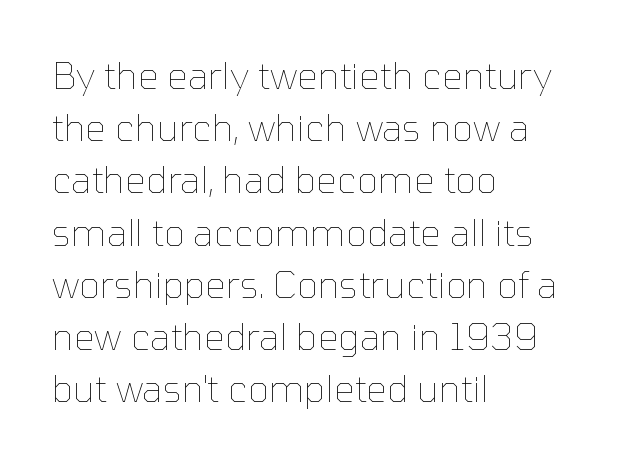
Q: Is the text bold? A: No.
Q: Is the text italic (slanted)? A: No, it is upright.
Q: Is the text underlined? A: No.
Q: How is the paragraph aligned? A: Left-aligned.
Q: Is the spacing between letters normal or unusually wide? A: Normal.
Q: Is the spacing between lines tight, normal or loose? A: Normal.
Q: Width (condensed, normal, or wide)? A: Normal.
Q: Stroke contrast? A: Low.
Q: x-height? A: Medium.
Q: Monospaced? A: No.
